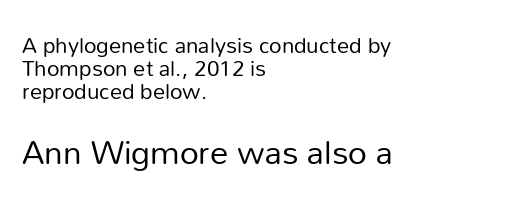
{"serif": "no", "italic": "no", "bold": "no", "weight": "regular", "width": "normal", "stroke_contrast": "low", "x_height": "medium", "monospaced": "no", "underline": "no", "align": "left", "line_spacing": "tight", "line_spacing_ratio": 1.05, "letter_spacing": "normal", "letter_spacing_em": 0.0, "larger_block": "second", "size_ratio": 1.5, "glyph_px": 33}
